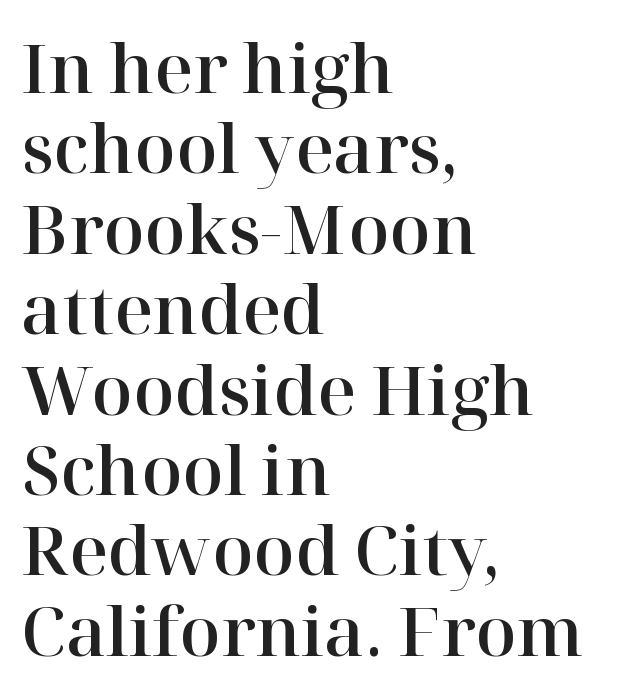
Spacing verdict: proportional, widths tailored to each character. Has an underline been added? It has not. Vertical strokes here are truly vertical. A serif font was chosen for this passage. Short note: letters normally spaced.
